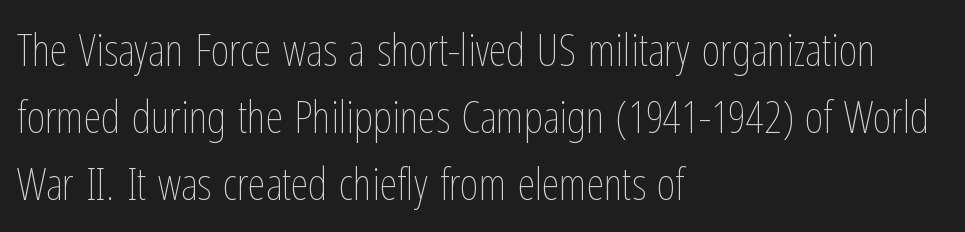
{"italic": "no", "bold": "no", "weight": "thin", "width": "condensed", "stroke_contrast": "low", "x_height": "medium", "monospaced": "no", "underline": "no", "align": "left", "line_spacing": "normal", "line_spacing_ratio": 1.49, "letter_spacing": "normal", "letter_spacing_em": 0.0, "glyph_px": 45}
